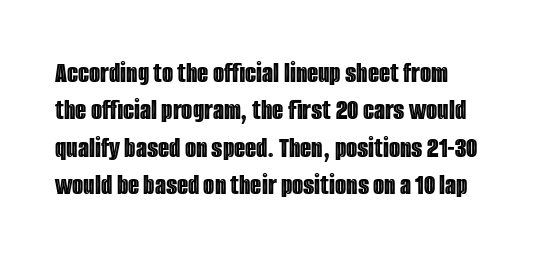
{"italic": "no", "width": "condensed", "x_height": "large", "monospaced": "no", "underline": "no", "line_spacing": "normal", "line_spacing_ratio": 1.29, "letter_spacing": "normal", "letter_spacing_em": 0.0, "glyph_px": 29}
